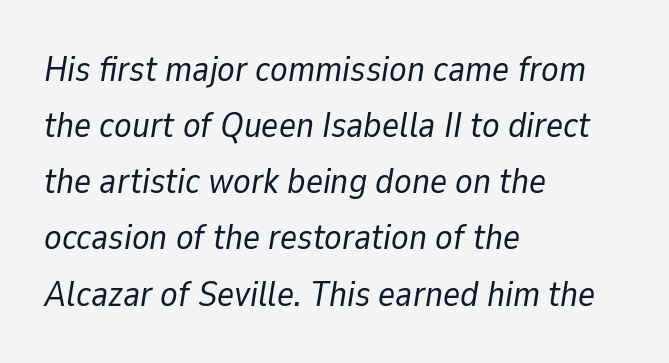
{"italic": "yes", "lean": "right", "slant_degrees": 9, "bold": "no", "weight": "regular", "width": "normal", "stroke_contrast": "low", "x_height": "medium", "monospaced": "no", "underline": "no", "align": "left", "line_spacing": "normal", "line_spacing_ratio": 1.56, "letter_spacing": "normal", "letter_spacing_em": 0.0, "glyph_px": 36}
